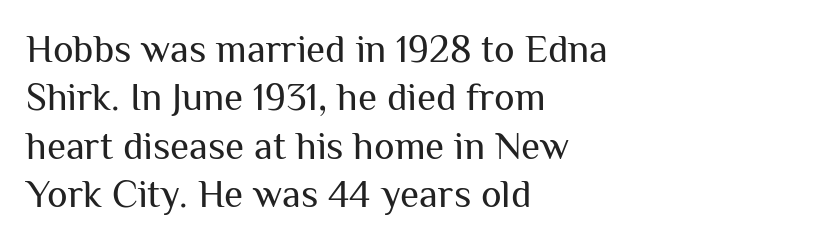
Ascenders rise straight up at ninety degrees. You could call the tracking neutral — neither tight nor loose. Do the characters align in a grid? No, the font is proportional. The face looks like a standard text weight, possibly lighter. The paragraph shown leans on its left margin.
